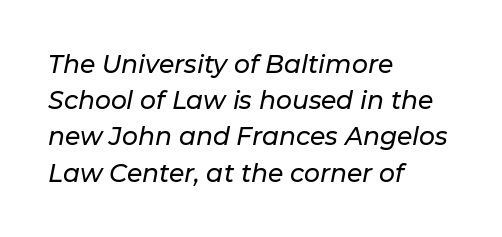
The horizontal fit of the characters is conventional and even. Nobody drew a line under any word here. Vertical spacing — default. Slant detected: the letters are inclined.
